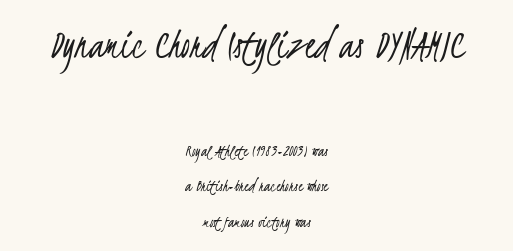
{"serif": "no", "bold": "no", "weight": "light", "width": "condensed", "stroke_contrast": "low", "x_height": "small", "monospaced": "no", "underline": "no", "align": "center", "line_spacing": "loose", "line_spacing_ratio": 1.97, "letter_spacing": "normal", "letter_spacing_em": 0.0, "larger_block": "first", "size_ratio": 2.44, "glyph_px": 44}
